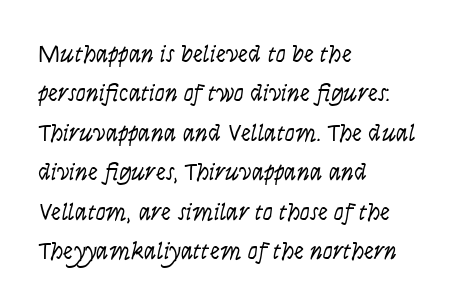
The image shows 25 px text type, italic (leaning right); set left-aligned, normal line spacing (1.58x), normal letter spacing, not underlined.
